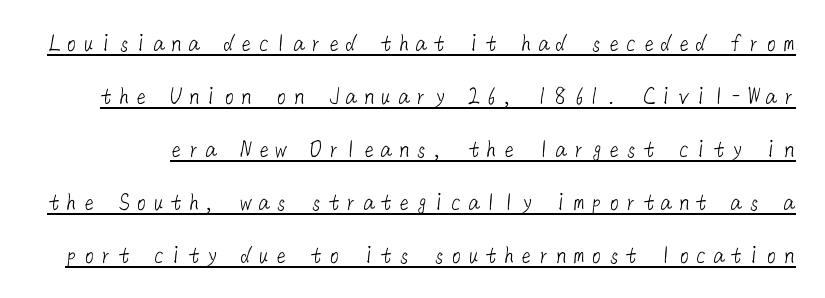
{"bold": "no", "underline": "yes", "line_spacing": "loose", "line_spacing_ratio": 2.12, "letter_spacing": "wide", "letter_spacing_em": 0.2, "glyph_px": 25}
